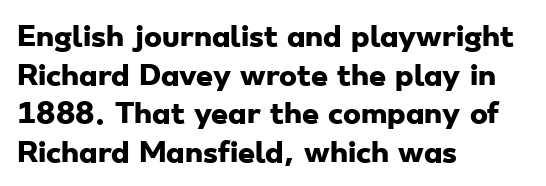
Evenly set lines give the paragraph a standard silhouette. Notice how thick the strokes are: this is what a full bold looks like. Where is the straight margin? On the left. The horizontal fit of the characters is conventional and even.
